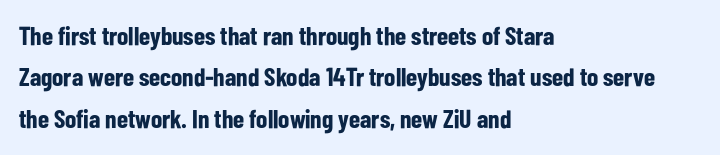
The image shows 26 px bold type, upright; set left-aligned, normal line spacing (1.59x), normal letter spacing, not underlined.
